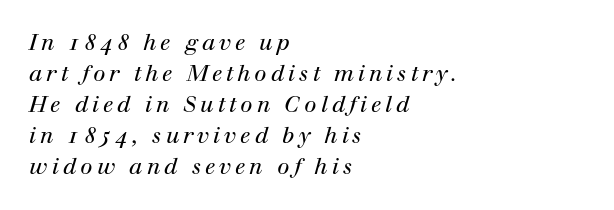
Q: Is the text bold? A: No.
Q: Is the text italic (slanted)? A: Yes, it leans right by about 12 degrees.
Q: Is the text underlined? A: No.
Q: How is the paragraph aligned? A: Left-aligned.
Q: Is the spacing between lines tight, normal or loose? A: Normal.
